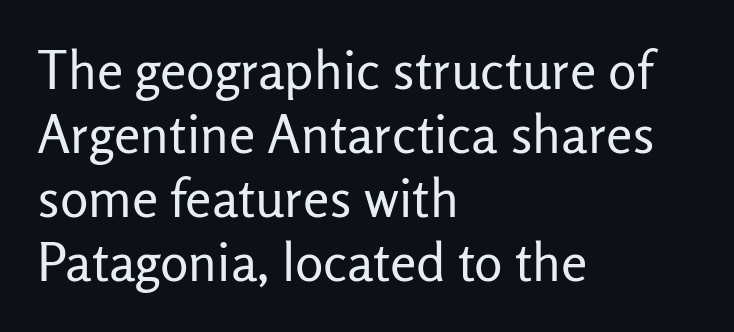
The image shows 53 px regular-weight sans-serif type, upright; set left-aligned, line spacing 1.21x, normal letter spacing, not underlined; low stroke contrast and a medium x-height.
